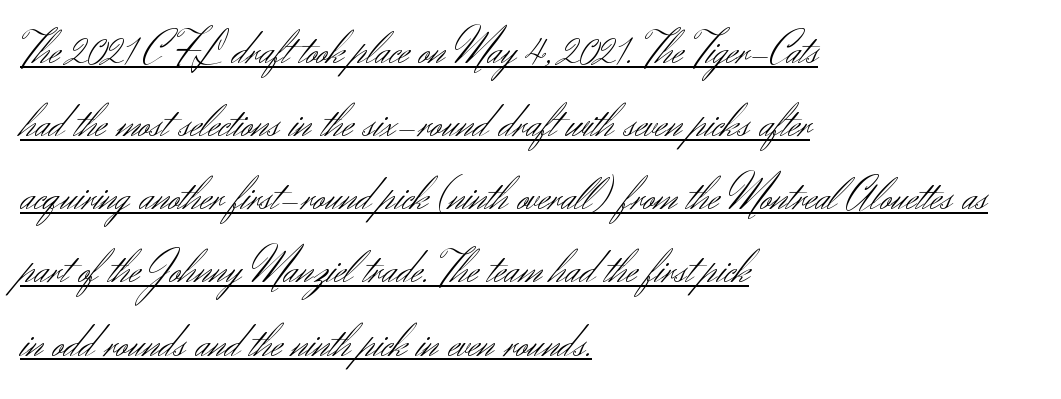
The image shows 46 px light sans-serif type; set left-aligned, normal line spacing (1.59x), normal letter spacing, underlined; medium stroke contrast and a small x-height.
